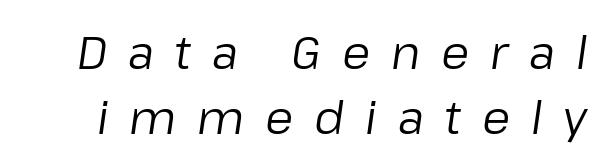
This sample uses expanded letter spacing, leaving extra air between glyphs. The letters advance in unequal steps, a hallmark of proportional type. Does the lettering tilt? It does — this is italic. Compared with typical paragraphs, the rows here are spaced about the same. A quiet, ordinary-to-light weight characterises the typeface.
